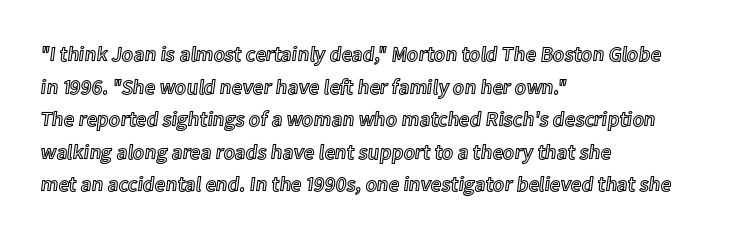
Q: Is the text italic (slanted)? A: Yes.
Q: Is the text underlined? A: No.
Q: How is the paragraph aligned? A: Left-aligned.
Q: Is the spacing between letters normal or unusually wide? A: Normal.
Q: Is the spacing between lines tight, normal or loose? A: Normal.
